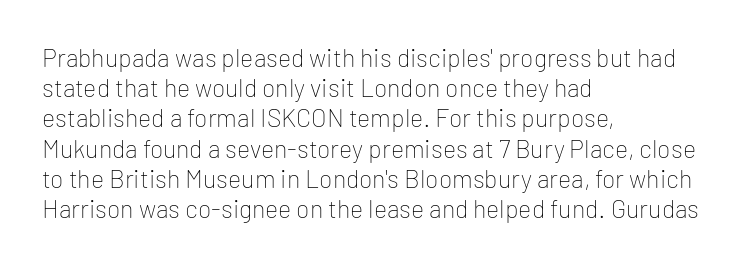
Q: Is the text bold? A: No.
Q: Is the text italic (slanted)? A: No, it is upright.
Q: Is the text underlined? A: No.
Q: How is the paragraph aligned? A: Left-aligned.
Q: Is the spacing between letters normal or unusually wide? A: Normal.
